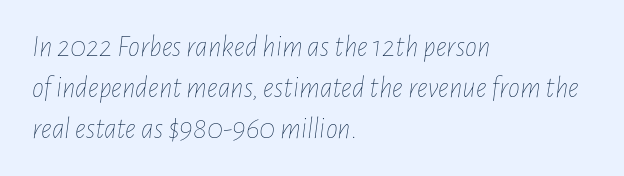
The words here are not underlined. Varying glyph widths throughout — classic text-font behaviour. The leading is moderate, giving the passage an even texture. One-word summary of the alignment: left.
